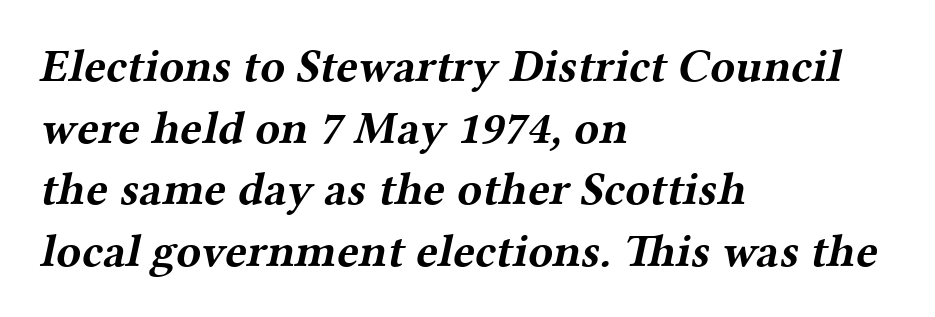
The image shows 46 px bold, wide serif type; set left-aligned, normal line spacing (1.34x), normal letter spacing, not underlined; medium stroke contrast and a medium x-height.
